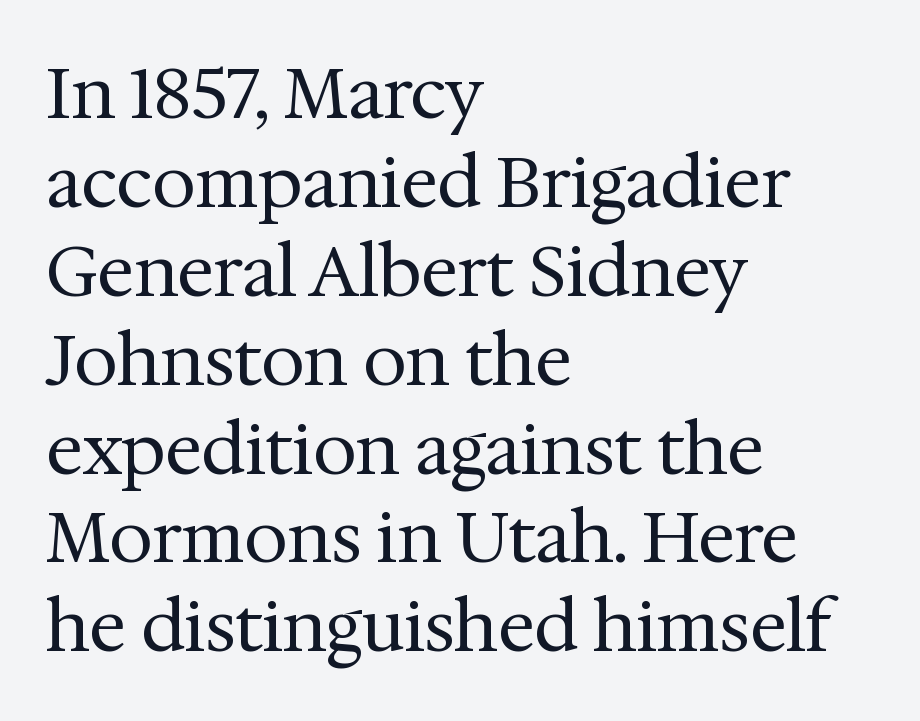
{"serif": "yes", "italic": "no", "bold": "no", "weight": "regular", "width": "normal", "stroke_contrast": "medium", "x_height": "medium", "monospaced": "no", "underline": "no", "align": "left", "line_spacing": "normal", "line_spacing_ratio": 1.27, "letter_spacing": "normal", "letter_spacing_em": 0.0, "glyph_px": 70}
